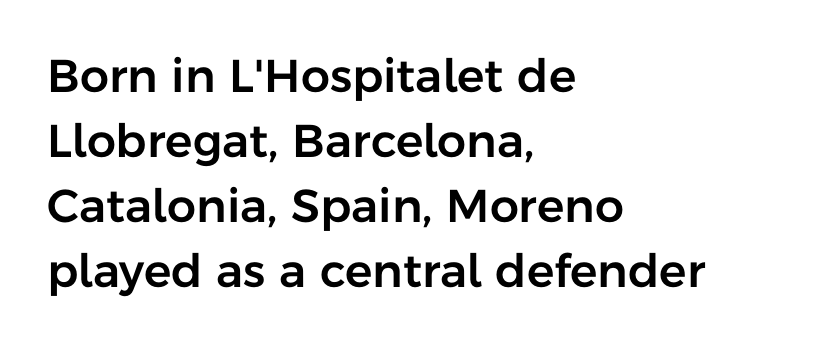
{"serif": "no", "italic": "no", "width": "normal", "stroke_contrast": "low", "x_height": "medium", "monospaced": "no", "underline": "no", "align": "left", "line_spacing": "normal", "line_spacing_ratio": 1.41, "letter_spacing": "normal", "letter_spacing_em": 0.0, "glyph_px": 46}
